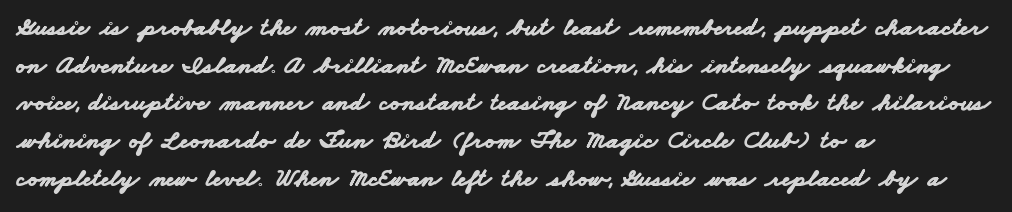
Check the space under the baseline: it is left empty. Summary of weight: heavy, a full bold. Layout note: lines flush left. The letters sit at their default tracking, neither squeezed nor spread. Interline gaps are of average width in this sample.
